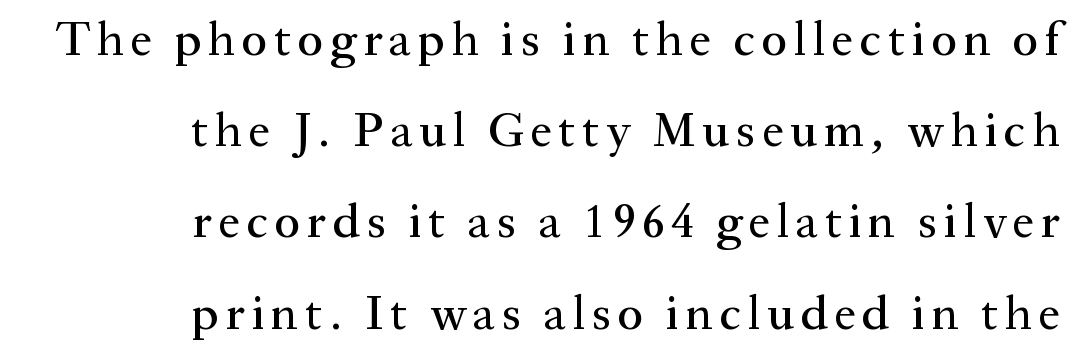
{"serif": "yes", "italic": "no", "width": "normal", "stroke_contrast": "medium", "x_height": "medium", "monospaced": "no", "underline": "no", "align": "right", "line_spacing": "loose", "line_spacing_ratio": 1.9, "glyph_px": 48}
